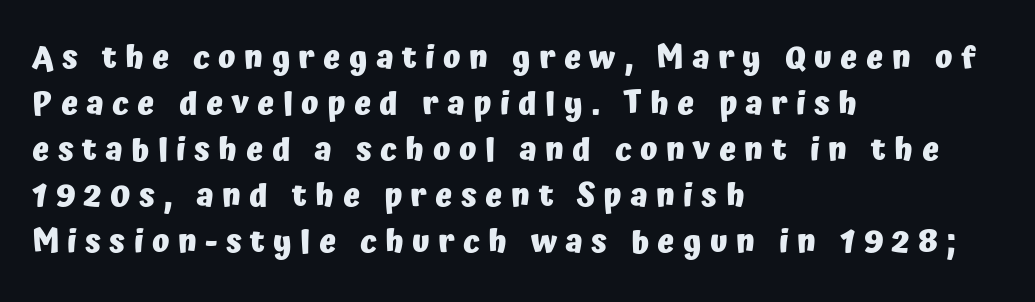
{"serif": "no", "italic": "no", "bold": "yes", "weight": "heavy", "width": "normal", "stroke_contrast": "low", "x_height": "medium", "monospaced": "no", "underline": "no", "align": "left", "line_spacing": "normal", "line_spacing_ratio": 1.44, "letter_spacing": "wide", "letter_spacing_em": 0.26, "glyph_px": 32}
